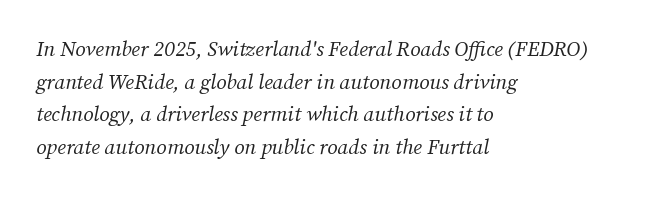
{"italic": "yes", "lean": "right", "slant_degrees": 12, "bold": "no", "underline": "no", "align": "left", "line_spacing": "normal", "line_spacing_ratio": 1.55, "letter_spacing": "normal", "letter_spacing_em": 0.0, "glyph_px": 21}
